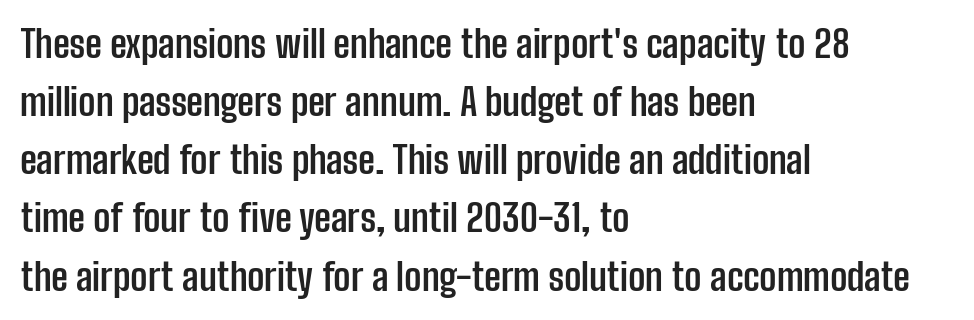
{"serif": "no", "italic": "no", "bold": "yes", "weight": "semibold", "width": "condensed", "stroke_contrast": "low", "x_height": "medium", "monospaced": "no", "underline": "no", "align": "left", "line_spacing": "normal", "line_spacing_ratio": 1.53, "letter_spacing": "normal", "letter_spacing_em": 0.0, "glyph_px": 38}
